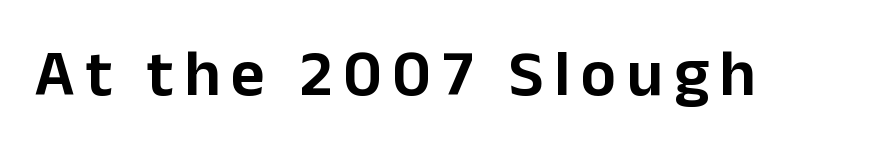
The image shows 66 px sans-serif type, upright; set not underlined; low stroke contrast and a medium x-height.
